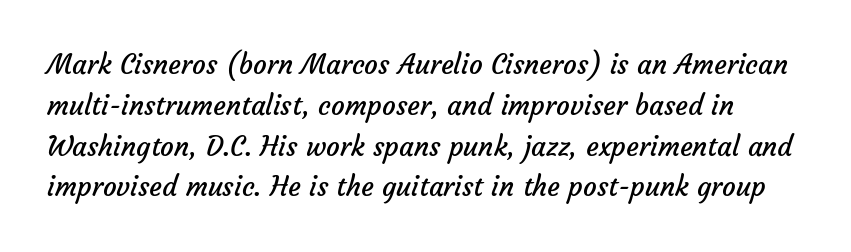
The image shows 27 px text type; set normal line spacing (1.51x), normal letter spacing, not underlined.
